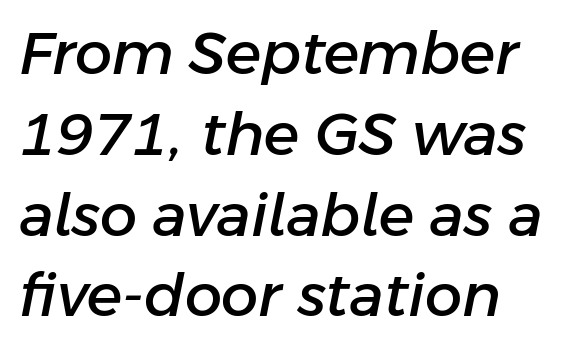
The image shows 59 px text type, italic (leaning right); set normal line spacing (1.37x), normal letter spacing, not underlined; low stroke contrast and a medium x-height.
